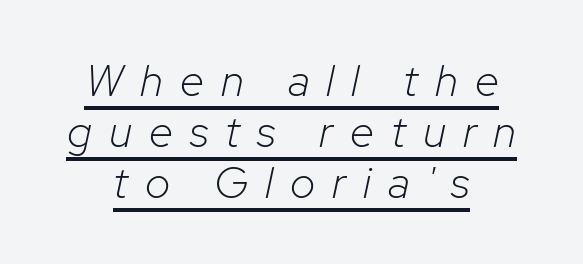
These lines stack symmetrically, like a column narrowing and widening about its center. Spacing between characters has been opened up far beyond the box default. When letters slant like this, we call the style italic. Underlined type. Character widths vary here, with narrow letters taking less room than wide ones. The passage shown is not bold in any degree.
